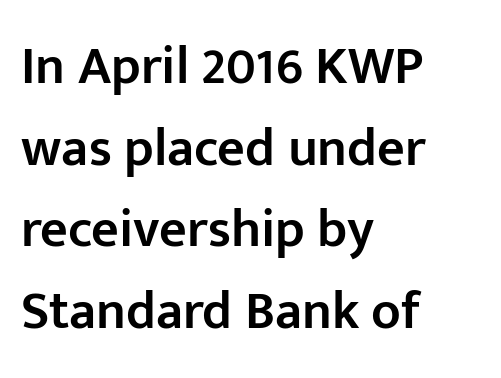
The sample has been set in demibold, a notch under bold. Descenders hang freely into open space. Nope, no serifs anywhere on these letters. Notice how the stems are strictly vertical — no italics here. These lines sit exactly where default settings would place them.
